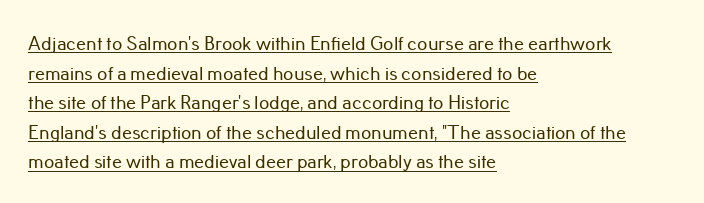
The image shows 20 px text type, upright; set left-aligned, normal line spacing (1.48x), normal letter spacing, underlined.
